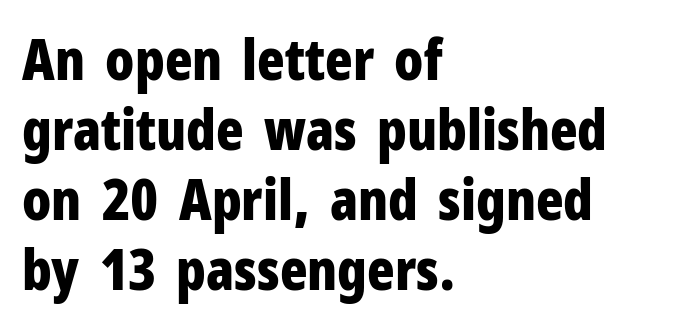
{"serif": "no", "italic": "no", "bold": "yes", "weight": "bold", "width": "condensed", "stroke_contrast": "low", "x_height": "medium", "monospaced": "no", "underline": "no", "align": "left", "line_spacing_ratio": 1.23, "letter_spacing": "normal", "letter_spacing_em": 0.0, "glyph_px": 57}
